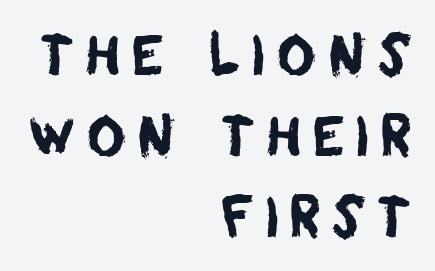
Proportional: the letters do not fall into vertical columns. The rows are spaced the way most documents space them. Beneath every word, the page is bare. The text block is weighted toward the right margin, trailing off unevenly leftward.
